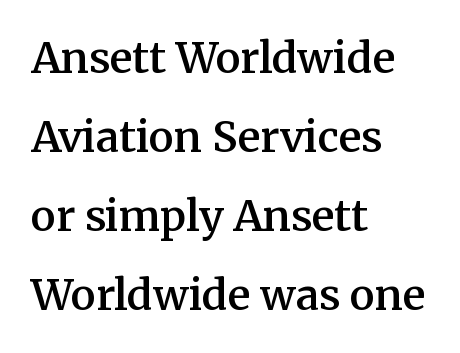
{"serif": "yes", "italic": "no", "bold": "semi", "weight": "semibold", "width": "normal", "stroke_contrast": "medium", "x_height": "medium", "monospaced": "no", "underline": "no", "align": "left", "line_spacing_ratio": 1.88, "letter_spacing": "normal", "letter_spacing_em": 0.0, "glyph_px": 42}
